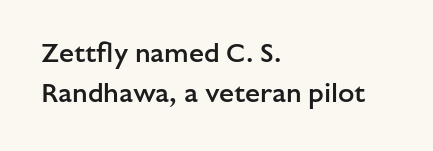
{"italic": "no", "bold": "semi", "underline": "no", "align": "left", "line_spacing": "normal", "line_spacing_ratio": 1.5, "letter_spacing": "normal", "letter_spacing_em": 0.0, "glyph_px": 27}
